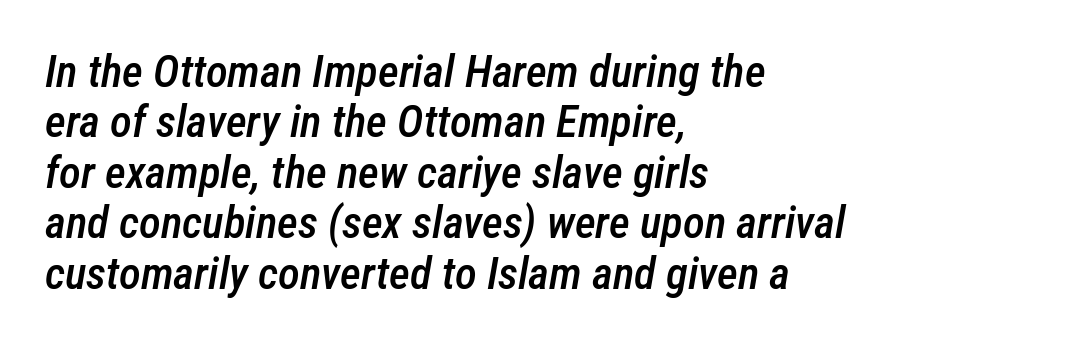
{"italic": "yes", "lean": "right", "slant_degrees": 12, "bold": "semi", "weight": "semibold", "width": "condensed", "stroke_contrast": "low", "x_height": "medium", "monospaced": "no", "underline": "no", "align": "left", "line_spacing": "tight", "line_spacing_ratio": 1.12, "letter_spacing": "normal", "letter_spacing_em": 0.0, "glyph_px": 45}
